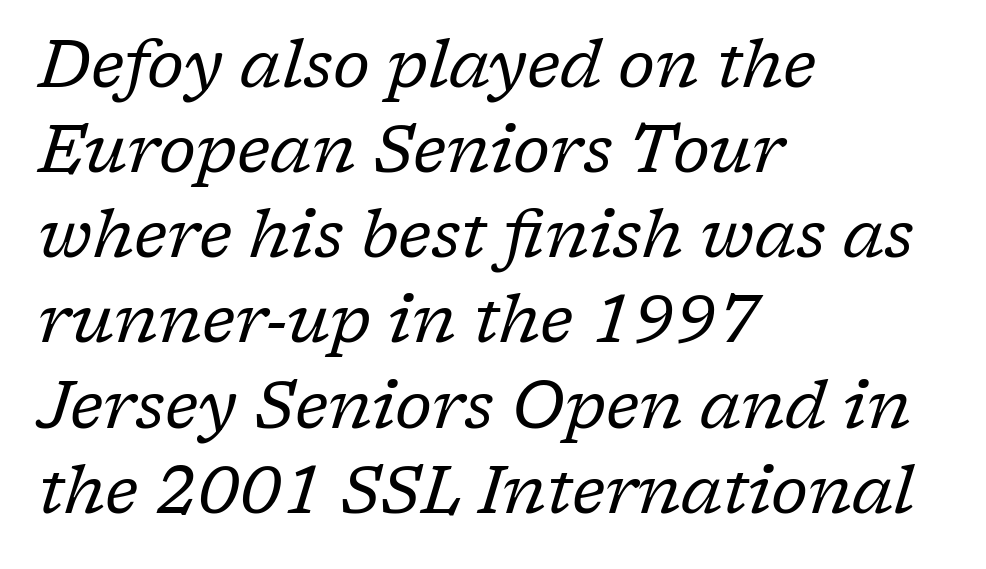
{"serif": "yes", "italic": "yes", "lean": "right", "slant_degrees": 17, "bold": "no", "weight": "regular", "width": "normal", "stroke_contrast": "low", "x_height": "medium", "monospaced": "no", "underline": "no", "align": "left", "line_spacing": "normal", "line_spacing_ratio": 1.29, "letter_spacing": "normal", "letter_spacing_em": 0.0, "glyph_px": 66}
